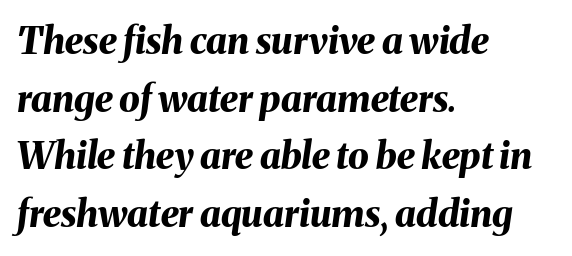
{"italic": "yes", "lean": "right", "slant_degrees": 8, "bold": "yes", "weight": "bold", "width": "normal", "stroke_contrast": "medium", "x_height": "medium", "monospaced": "no", "underline": "no", "align": "left", "line_spacing": "normal", "line_spacing_ratio": 1.56, "letter_spacing": "normal", "letter_spacing_em": 0.0, "glyph_px": 37}
